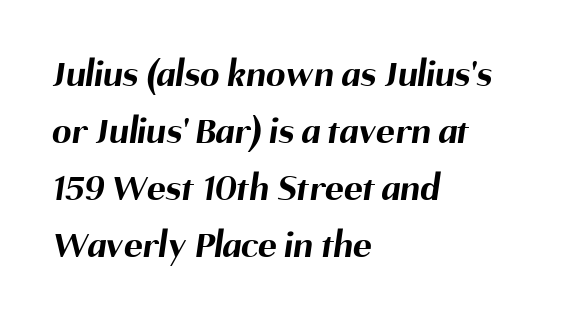
The image shows 39 px bold sans-serif type; set left-aligned, normal line spacing (1.46x), normal letter spacing, not underlined; medium stroke contrast and a medium x-height.
